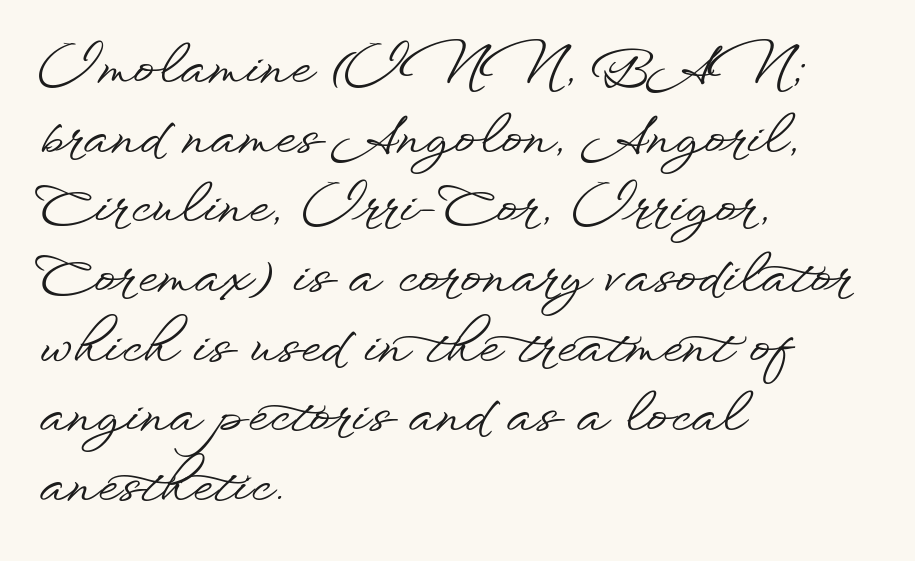
Q: Is the text italic (slanted)? A: Yes.
Q: Is the typeface a serif or a sans-serif typeface? A: Sans-serif.
Q: Is the text underlined? A: No.
Q: How is the paragraph aligned? A: Left-aligned.
Q: Is the spacing between letters normal or unusually wide? A: Normal.
Q: Is the spacing between lines tight, normal or loose? A: Normal.
Q: Width (condensed, normal, or wide)? A: Wide.
Q: Stroke contrast? A: Low.
Q: x-height? A: Small.
Q: Monospaced? A: No.
